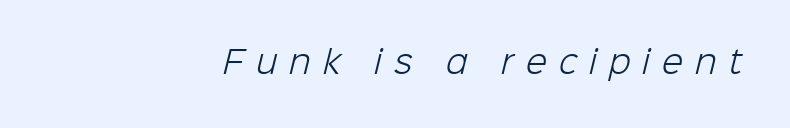
The lines are quadded right. Glance below the letters and you will spot only blank space. The passage shown is typed in a proportional face where columns would drift. Letters have the restrained weight of plain body copy at most. A typesetter would label this face a sans. The passage shown has open, widely tracked lettering throughout.
